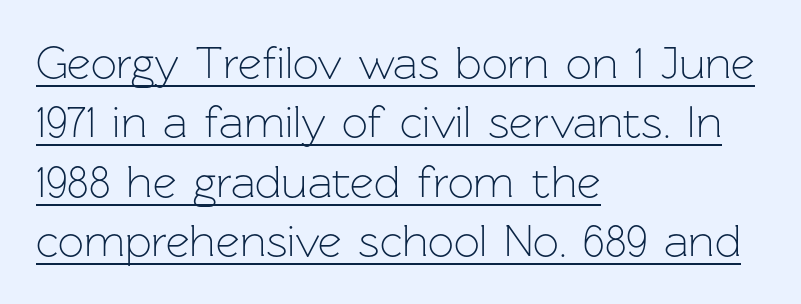
Line beginnings align vertically; line endings do not. Characters remain perfectly vertical along every line. Leading: standard. The face used here is rendered with its standard letterfit. Is the type heavy? It reads as light-to-regular instead.
